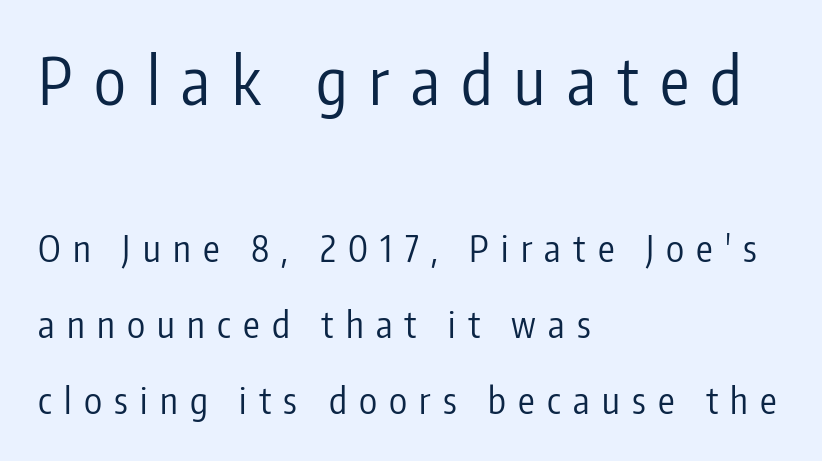
The image shows 65 px regular-weight, condensed sans-serif type, upright; set left-aligned, loose line spacing (2.05x), unusually wide letter spacing (+0.33 em), not underlined; the first (top) block is 1.76x larger; low stroke contrast and a medium x-height.
